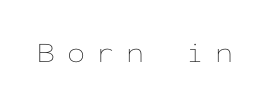
{"italic": "no", "bold": "no", "weight": "thin", "width": "wide", "stroke_contrast": "low", "x_height": "medium", "monospaced": "yes", "underline": "no", "letter_spacing": "wide", "letter_spacing_em": 0.4, "glyph_px": 29}
